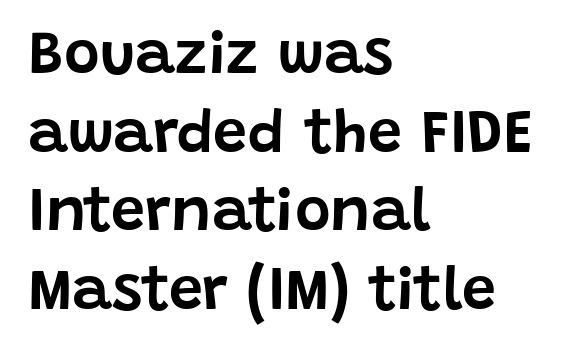
Q: Is the text italic (slanted)? A: No, it is upright.
Q: Is the typeface a serif or a sans-serif typeface? A: Sans-serif.
Q: Is the text underlined? A: No.
Q: How is the paragraph aligned? A: Left-aligned.
Q: Is the spacing between letters normal or unusually wide? A: Normal.
Q: Is the spacing between lines tight, normal or loose? A: Normal.
Q: Width (condensed, normal, or wide)? A: Normal.
Q: Stroke contrast? A: Low.
Q: x-height? A: Large.
Q: Monospaced? A: No.
